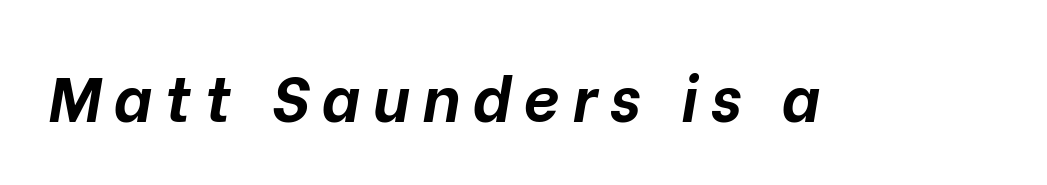
The image shows 63 px bold type, italic (leaning right); set unusually wide letter spacing (+0.2 em), not underlined; low stroke contrast and a medium x-height.
